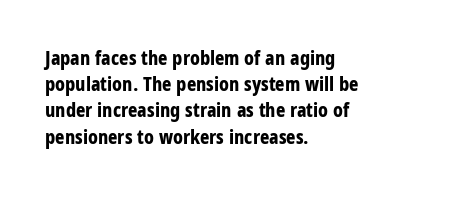
The image shows 20 px bold type, upright; set left-aligned, normal line spacing (1.31x), normal letter spacing, not underlined.
